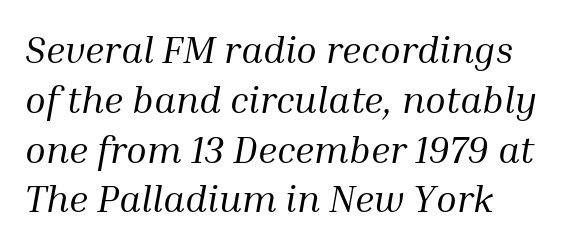
Emphasis-style slanted type is in use. I'd call this a serif setting — the letters wear small feet. Spacing between characters is what you'd get straight out of the box. Ink coverage per letter is moderate at most.
